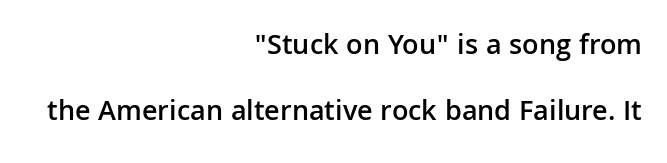
The image shows 29 px semibold sans-serif type, upright; set right-aligned, loose line spacing (2.26x), normal letter spacing, not underlined; low stroke contrast and a medium x-height.
